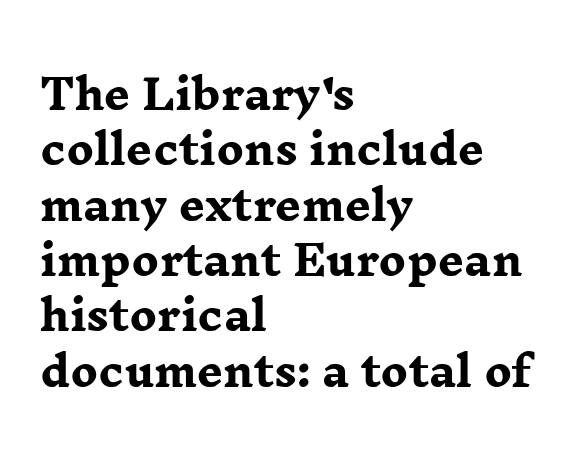
{"serif": "yes", "italic": "no", "bold": "yes", "weight": "heavy", "width": "wide", "stroke_contrast": "low", "x_height": "medium", "monospaced": "no", "underline": "no", "align": "left", "line_spacing": "normal", "line_spacing_ratio": 1.35, "letter_spacing": "normal", "letter_spacing_em": 0.0, "glyph_px": 41}
